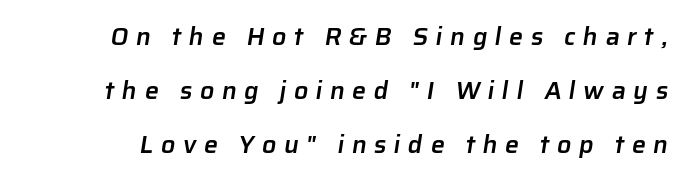
{"bold": "semi", "underline": "no", "line_spacing": "loose", "line_spacing_ratio": 2.16, "letter_spacing": "wide", "letter_spacing_em": 0.3, "glyph_px": 25}
